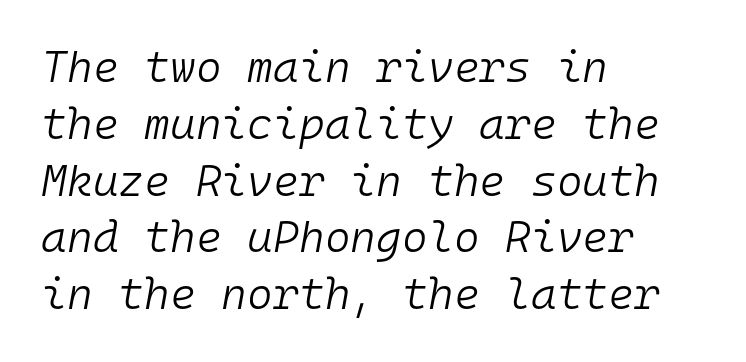
The image shows 44 px light type, italic (leaning right), monospaced; set left-aligned, normal line spacing (1.29x), normal letter spacing, not underlined; low stroke contrast and a medium x-height.
